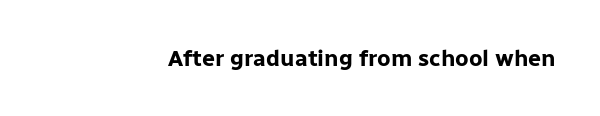
Notice how thick the strokes are: this is what a full bold looks like. In terms of letterspacing, this is plain default setting. The specimen omits any rule beneath the text block's lines. The lettering stays uniformly vertical, giving the passage a roman look.
